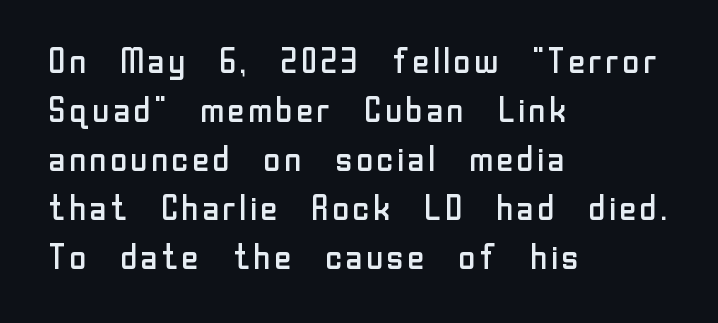
{"serif": "no", "italic": "no", "bold": "no", "weight": "regular", "width": "normal", "stroke_contrast": "low", "x_height": "medium", "monospaced": "no", "underline": "no", "align": "left", "line_spacing": "normal", "line_spacing_ratio": 1.4, "letter_spacing": "normal", "letter_spacing_em": 0.0, "glyph_px": 35}
